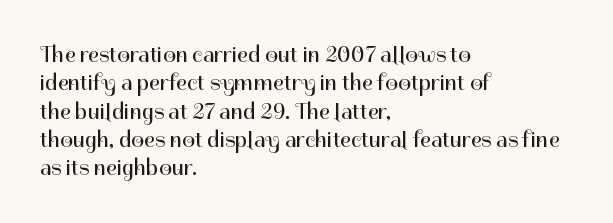
Q: Is the text bold? A: No.
Q: Is the text italic (slanted)? A: No, it is upright.
Q: Is the text underlined? A: No.
Q: How is the paragraph aligned? A: Left-aligned.
Q: Is the spacing between letters normal or unusually wide? A: Normal.
